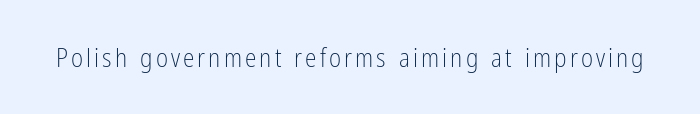
Q: Is the text bold? A: No.
Q: Is the text italic (slanted)? A: No, it is upright.
Q: Is the text underlined? A: No.
